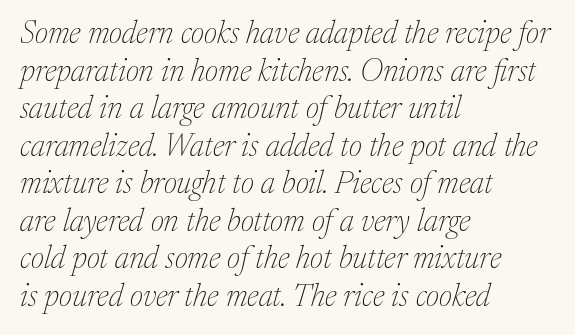
In terms of letterspacing, this is plain default setting. The letters advance in unequal steps, a hallmark of proportional type. Caption: face not bold, strokes unweighted. Has an underline been added? It has not.
